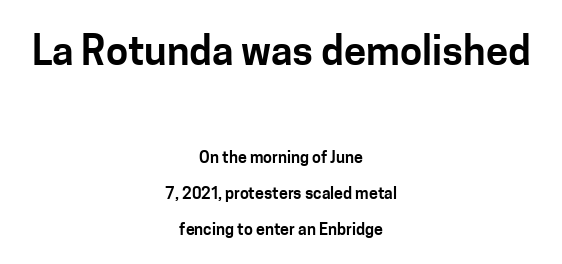
The image shows 40 px sans-serif type, upright; set centered, loose line spacing (2.25x), normal letter spacing, not underlined; the first (top) block is 2.5x larger; low stroke contrast and a medium x-height.
